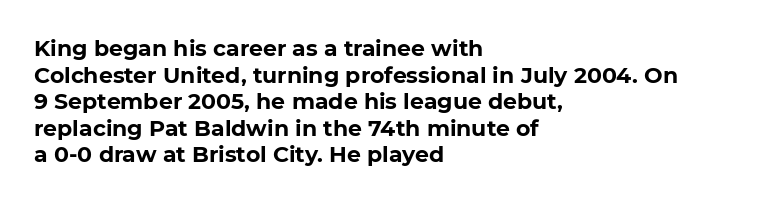
Q: Is the text bold? A: Yes.
Q: Is the text italic (slanted)? A: No, it is upright.
Q: Is the text underlined? A: No.
Q: How is the paragraph aligned? A: Left-aligned.
Q: Is the spacing between letters normal or unusually wide? A: Normal.
